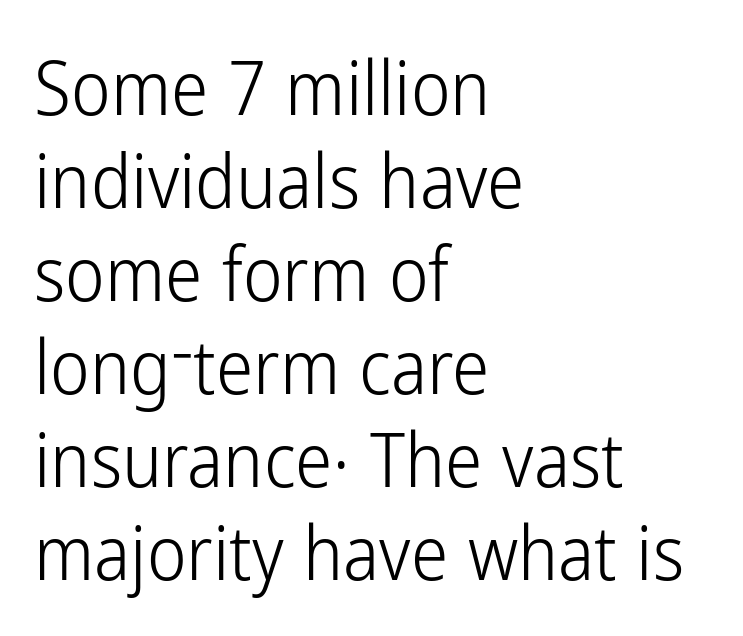
The image shows 75 px light, condensed sans-serif type, upright; set left-aligned, line spacing 1.24x, normal letter spacing, not underlined; low stroke contrast and a medium x-height.
